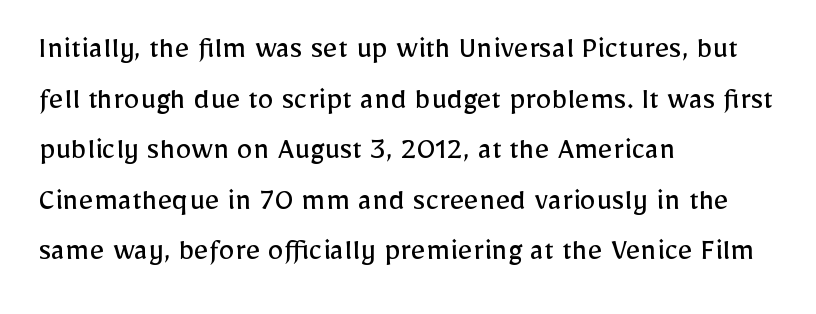
The image shows 32 px regular-weight sans-serif type, upright; set left-aligned, normal line spacing (1.58x), normal letter spacing, not underlined; low stroke contrast and a medium x-height.
